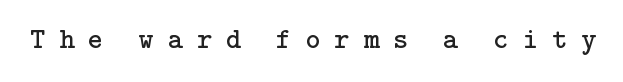
Honestly, the letter spacing is so wide it's the main thing you notice. The type sits square on the baseline with zero lean. You can tell from the footed stems that serif type was used. Decoration check: the copy has no underline. Weight: regular or lighter.
